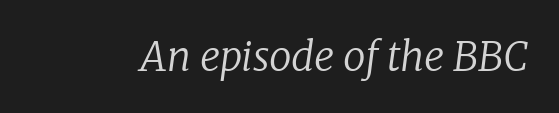
Q: Is the text bold? A: No.
Q: Is the text italic (slanted)? A: Yes, it leans right by about 8 degrees.
Q: Is the typeface a serif or a sans-serif typeface? A: Serif.
Q: Is the text underlined? A: No.
Q: Is the spacing between letters normal or unusually wide? A: Normal.
Q: Width (condensed, normal, or wide)? A: Normal.
Q: Stroke contrast? A: Low.
Q: x-height? A: Medium.
Q: Monospaced? A: No.
